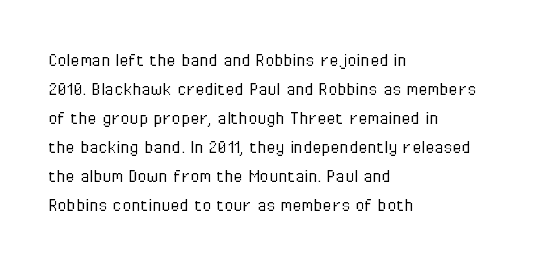
{"italic": "no", "bold": "no", "underline": "no", "align": "left", "line_spacing": "normal", "line_spacing_ratio": 1.38, "letter_spacing": "normal", "letter_spacing_em": 0.0, "glyph_px": 21}
